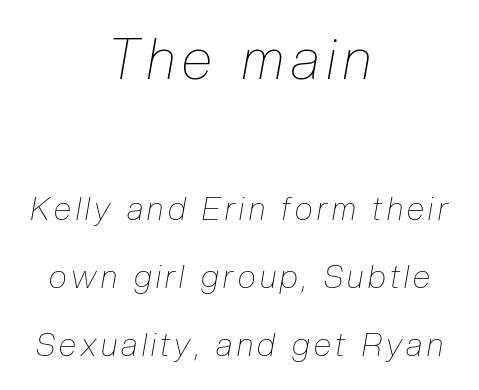
Leftover space on each line is divided equally before and after the words. The specimen omits any rule beneath the text block's lines. Notice the wide empty band between every row — that's loose leading. Emphasis-style slanted type is in use. The strokes carry an ordinary text weight at most.
